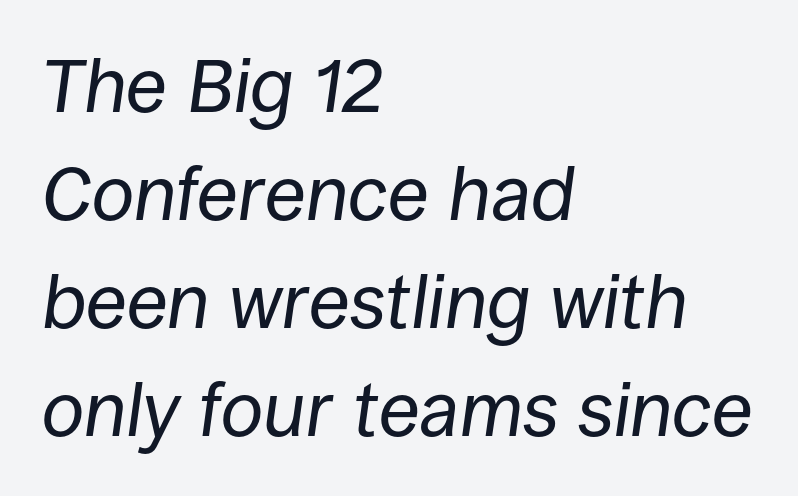
Q: Is the text bold? A: No.
Q: Is the text italic (slanted)? A: Yes, it leans right by about 8 degrees.
Q: Is the text underlined? A: No.
Q: How is the paragraph aligned? A: Left-aligned.
Q: Is the spacing between letters normal or unusually wide? A: Normal.
Q: Is the spacing between lines tight, normal or loose? A: Normal.
Q: Width (condensed, normal, or wide)? A: Normal.
Q: Stroke contrast? A: Low.
Q: x-height? A: Large.
Q: Monospaced? A: No.
